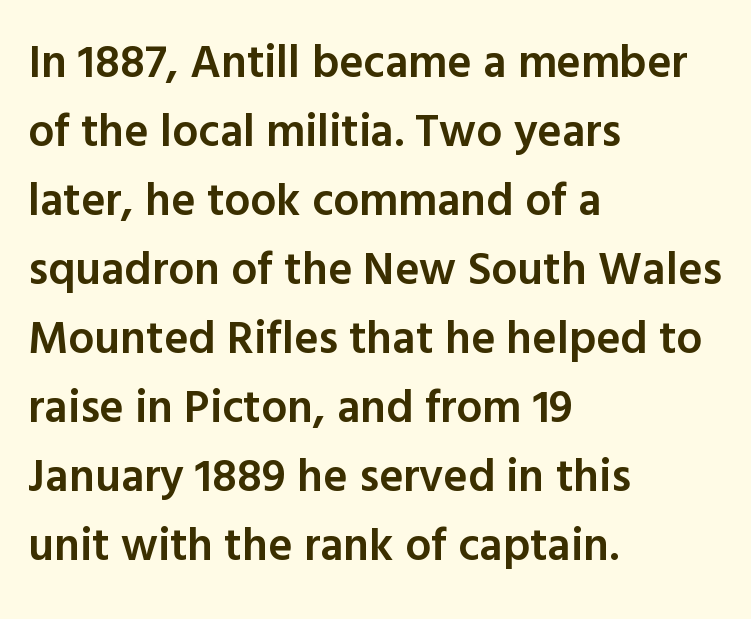
The image shows 46 px semibold sans-serif type, upright; set left-aligned, normal line spacing (1.5x), normal letter spacing, not underlined; a medium x-height.
